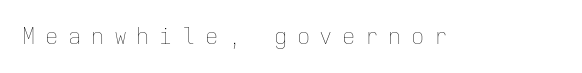
Caption: face not bold, strokes unweighted. Every character sits straight up, as roman type does. Letter spacing: wide. Nobody drew a line under any word here.
